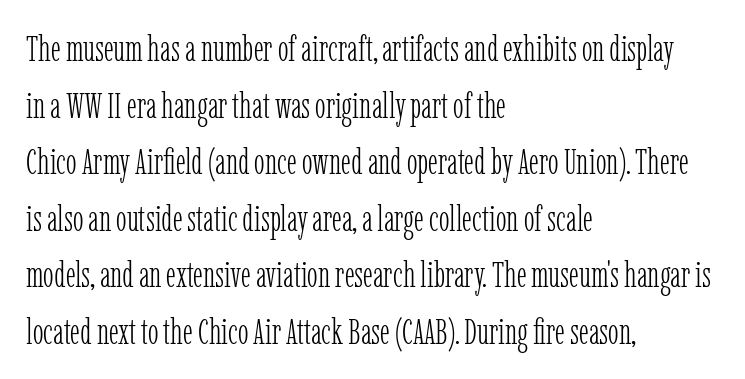
Q: Is the text bold? A: No.
Q: Is the text italic (slanted)? A: No, it is upright.
Q: Is the typeface a serif or a sans-serif typeface? A: Serif.
Q: Is the text underlined? A: No.
Q: How is the paragraph aligned? A: Left-aligned.
Q: Is the spacing between letters normal or unusually wide? A: Normal.
Q: Is the spacing between lines tight, normal or loose? A: Normal.
Q: Width (condensed, normal, or wide)? A: Condensed.
Q: Stroke contrast? A: Low.
Q: x-height? A: Medium.
Q: Monospaced? A: No.
